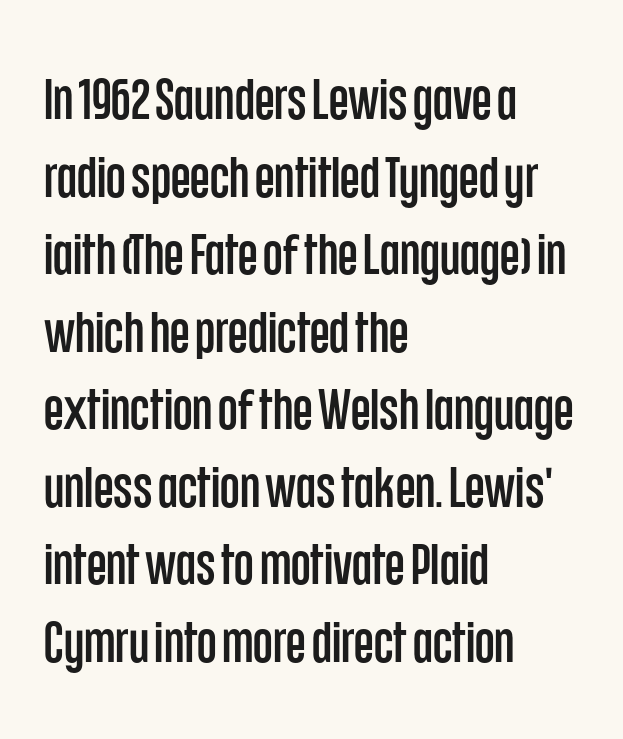
Q: Is the text italic (slanted)? A: No, it is upright.
Q: Is the typeface a serif or a sans-serif typeface? A: Sans-serif.
Q: Is the text underlined? A: No.
Q: How is the paragraph aligned? A: Left-aligned.
Q: Is the spacing between letters normal or unusually wide? A: Normal.
Q: Is the spacing between lines tight, normal or loose? A: Normal.
Q: Width (condensed, normal, or wide)? A: Condensed.
Q: Stroke contrast? A: Low.
Q: x-height? A: Large.
Q: Monospaced? A: No.
